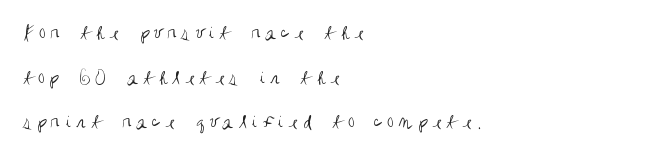
The image shows 21 px text type; set left-aligned, loose line spacing (2.12x), unusually wide letter spacing (+0.23 em), not underlined.
